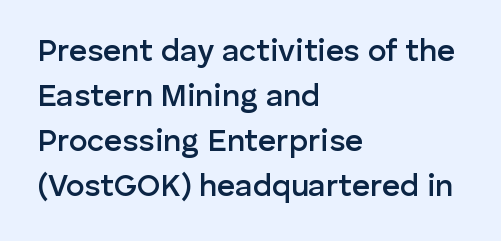
The image shows 31 px semibold sans-serif type, upright; set left-aligned, normal line spacing (1.45x), normal letter spacing, not underlined; low stroke contrast and a medium x-height.
